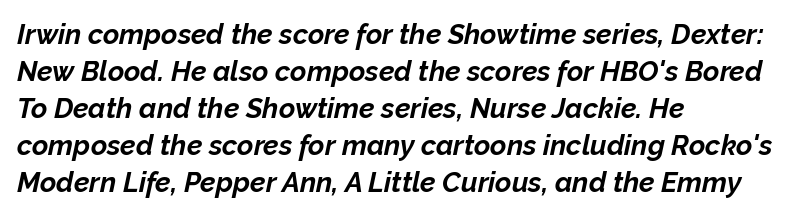
{"italic": "yes", "lean": "right", "slant_degrees": 12, "bold": "yes", "weight": "bold", "width": "normal", "stroke_contrast": "low", "x_height": "medium", "monospaced": "no", "underline": "no", "align": "left", "line_spacing": "normal", "line_spacing_ratio": 1.32, "letter_spacing": "normal", "letter_spacing_em": 0.0, "glyph_px": 28}
